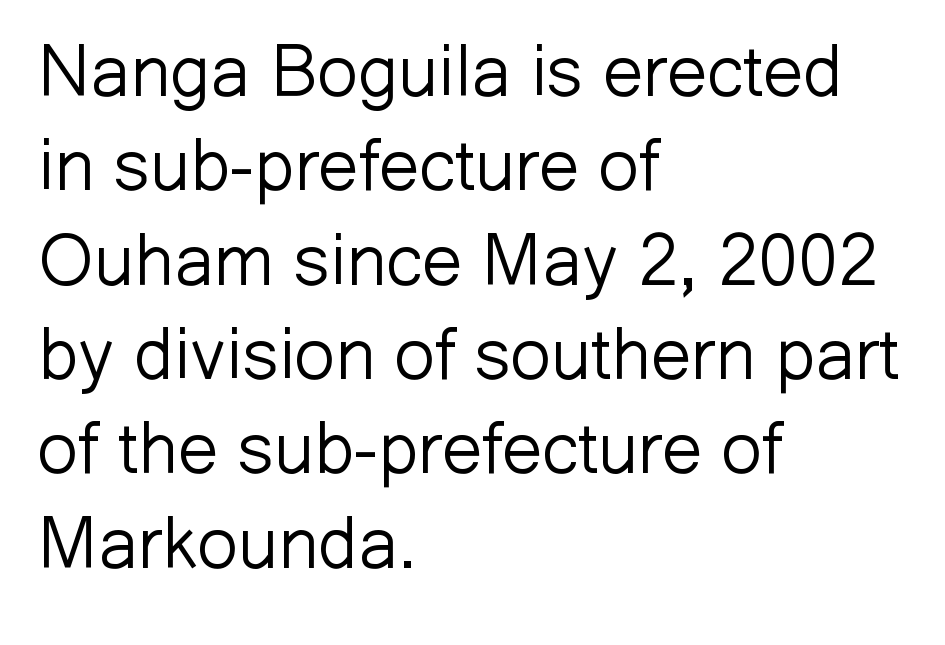
The image shows 72 px light sans-serif type, upright; set left-aligned, normal line spacing (1.31x), normal letter spacing, not underlined; low stroke contrast and a medium x-height.
